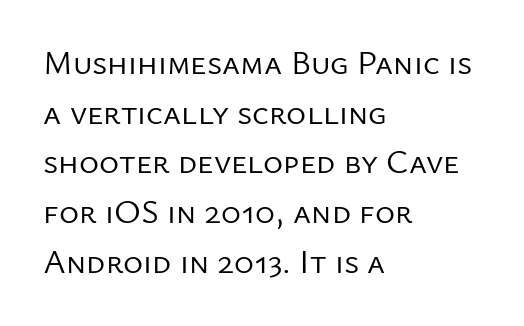
The image shows 34 px regular-weight sans-serif type, upright; set left-aligned, normal line spacing (1.46x), normal letter spacing, not underlined; low stroke contrast and a medium x-height.
